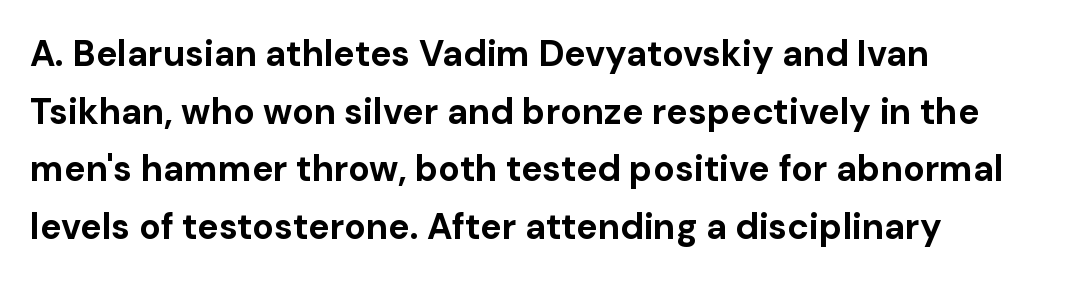
{"serif": "no", "italic": "no", "bold": "yes", "weight": "bold", "width": "normal", "stroke_contrast": "low", "x_height": "medium", "monospaced": "no", "underline": "no", "align": "left", "line_spacing": "normal", "line_spacing_ratio": 1.6, "letter_spacing": "normal", "letter_spacing_em": 0.0, "glyph_px": 36}
